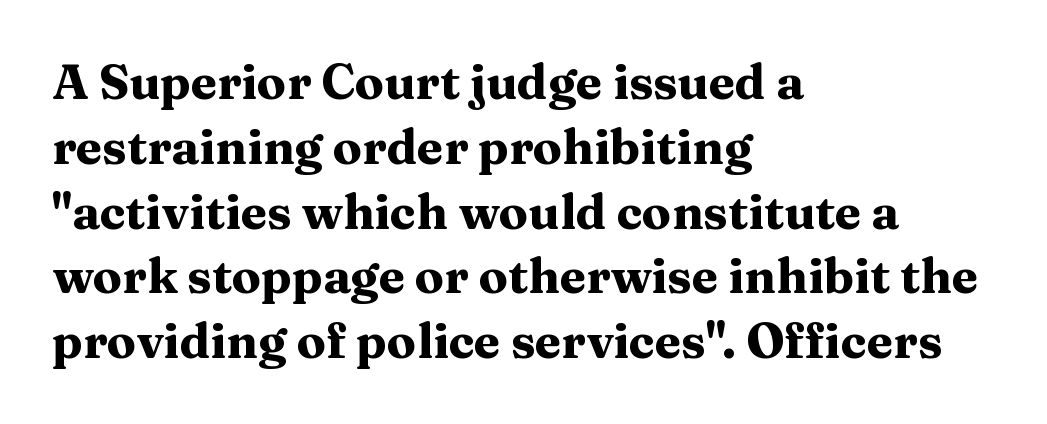
The image shows 48 px heavy, wide serif type, upright; set left-aligned, normal line spacing (1.35x), normal letter spacing, not underlined; medium stroke contrast and a medium x-height.
